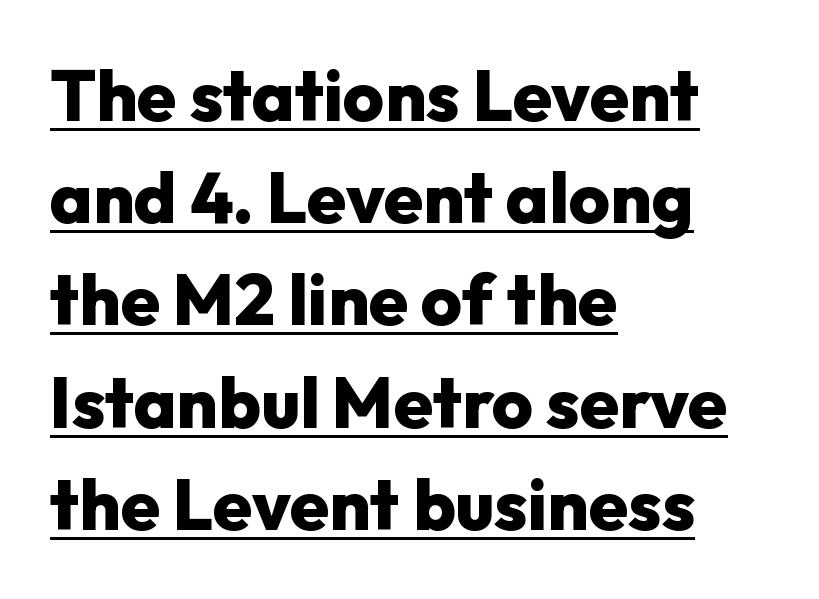
In terms of leading, this rendering sits right in the middle. The face used here is rendered with its standard letterfit. The passage is arranged the way most books set body copy — flush left. Looks like someone drew a line under every word here.
